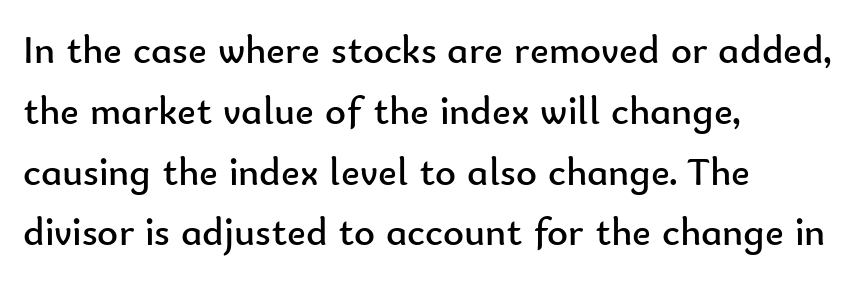
{"serif": "no", "italic": "no", "bold": "no", "weight": "regular", "width": "normal", "stroke_contrast": "low", "x_height": "small", "monospaced": "no", "underline": "no", "align": "left", "line_spacing": "normal", "line_spacing_ratio": 1.52, "letter_spacing": "normal", "letter_spacing_em": 0.0, "glyph_px": 40}
